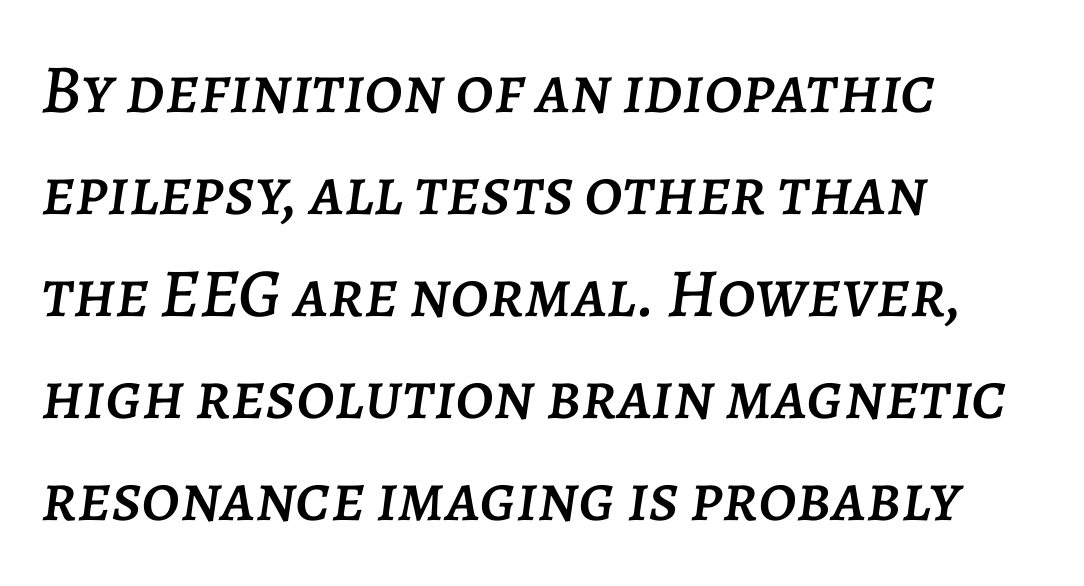
{"italic": "yes", "lean": "right", "slant_degrees": 7, "width": "normal", "stroke_contrast": "low", "x_height": "large", "monospaced": "no", "underline": "no", "align": "left", "line_spacing": "normal", "line_spacing_ratio": 1.48, "letter_spacing": "normal", "letter_spacing_em": 0.0, "glyph_px": 69}
